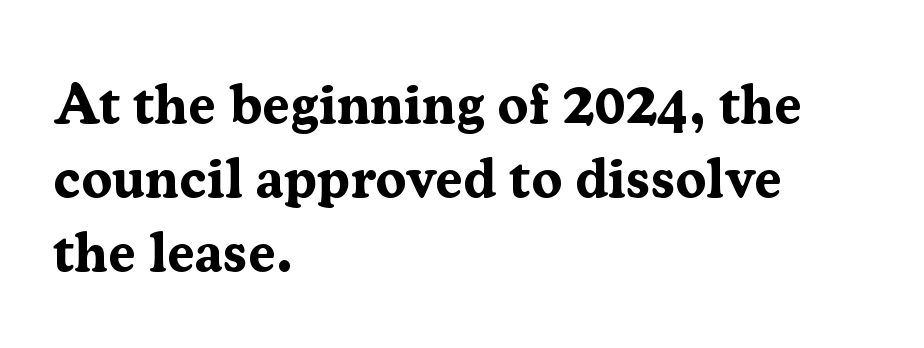
Q: Is the text bold? A: Yes.
Q: Is the text italic (slanted)? A: No, it is upright.
Q: Is the typeface a serif or a sans-serif typeface? A: Serif.
Q: Is the text underlined? A: No.
Q: How is the paragraph aligned? A: Left-aligned.
Q: Is the spacing between letters normal or unusually wide? A: Normal.
Q: Is the spacing between lines tight, normal or loose? A: Normal.
Q: Width (condensed, normal, or wide)? A: Normal.
Q: Stroke contrast? A: Medium.
Q: x-height? A: Medium.
Q: Monospaced? A: No.
